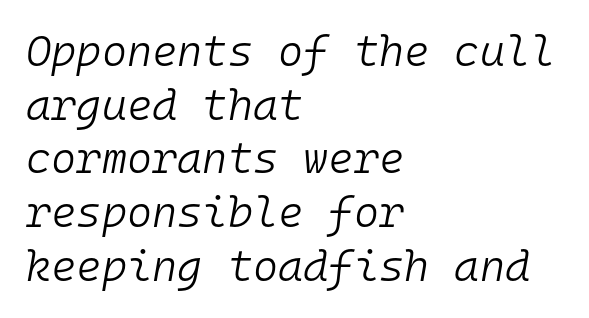
Q: Is the text bold? A: No.
Q: Is the text italic (slanted)? A: Yes, it leans right by about 10 degrees.
Q: Is the text underlined? A: No.
Q: How is the paragraph aligned? A: Left-aligned.
Q: Is the spacing between letters normal or unusually wide? A: Normal.
Q: Is the spacing between lines tight, normal or loose? A: Normal.
Q: Width (condensed, normal, or wide)? A: Normal.
Q: Stroke contrast? A: Low.
Q: x-height? A: Medium.
Q: Monospaced? A: Yes.
